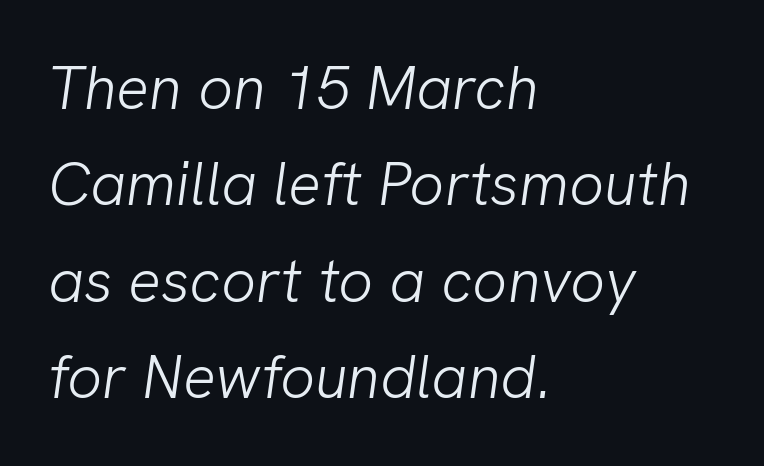
{"serif": "no", "bold": "no", "weight": "light", "width": "normal", "stroke_contrast": "low", "x_height": "medium", "monospaced": "no", "underline": "no", "align": "left", "line_spacing": "normal", "line_spacing_ratio": 1.58, "letter_spacing": "normal", "letter_spacing_em": 0.0, "glyph_px": 61}
